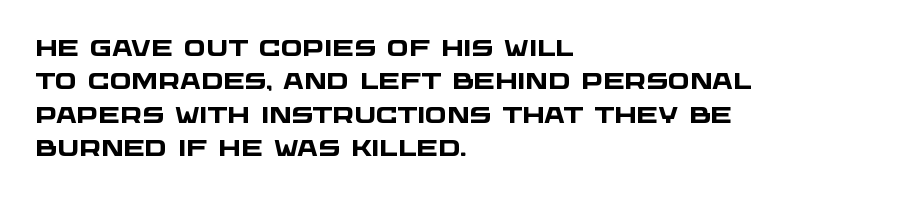
{"bold": "yes", "underline": "no", "align": "left", "line_spacing": "normal", "line_spacing_ratio": 1.45, "letter_spacing": "normal", "letter_spacing_em": 0.0, "glyph_px": 23}
